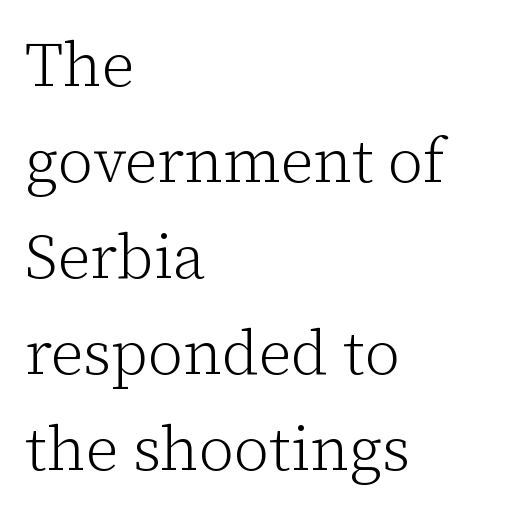
Q: Is the text bold? A: No.
Q: Is the text italic (slanted)? A: No, it is upright.
Q: Is the typeface a serif or a sans-serif typeface? A: Serif.
Q: Is the text underlined? A: No.
Q: How is the paragraph aligned? A: Left-aligned.
Q: Is the spacing between letters normal or unusually wide? A: Normal.
Q: Is the spacing between lines tight, normal or loose? A: Normal.
Q: Width (condensed, normal, or wide)? A: Normal.
Q: Stroke contrast? A: Low.
Q: x-height? A: Medium.
Q: Monospaced? A: No.
